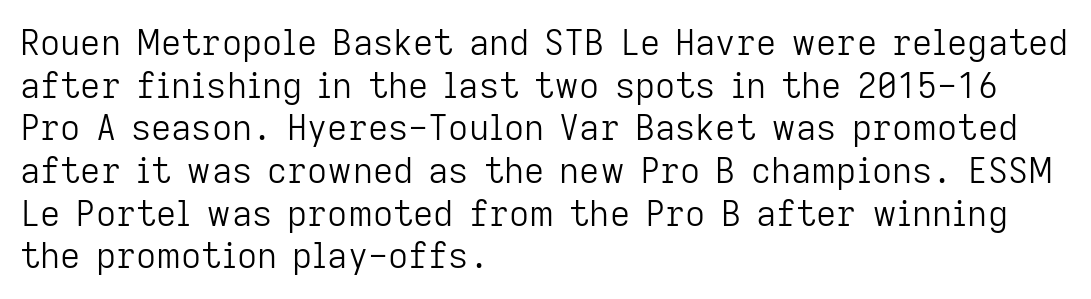
The image shows 35 px light sans-serif type, upright; set left-aligned, line spacing 1.22x, normal letter spacing, not underlined; low stroke contrast and a medium x-height.
